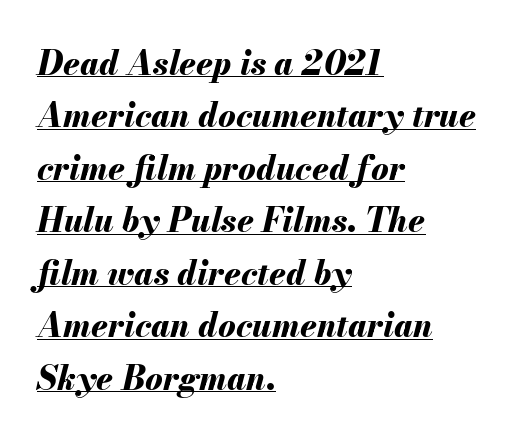
{"italic": "yes", "lean": "right", "slant_degrees": 13, "bold": "yes", "weight": "bold", "width": "normal", "stroke_contrast": "medium", "x_height": "small", "monospaced": "no", "underline": "yes", "align": "left", "line_spacing": "normal", "line_spacing_ratio": 1.59, "letter_spacing": "normal", "letter_spacing_em": 0.0, "glyph_px": 33}
